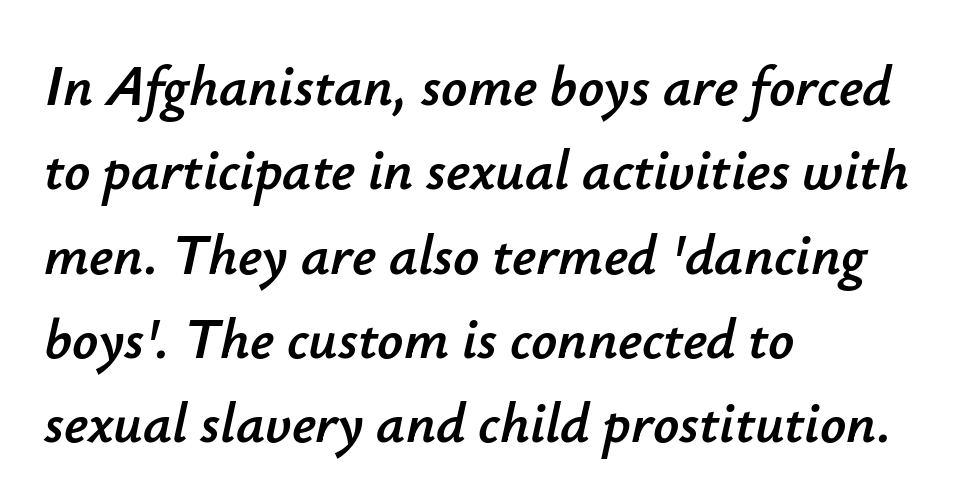
{"italic": "yes", "lean": "right", "slant_degrees": 12, "width": "normal", "stroke_contrast": "low", "x_height": "small", "monospaced": "no", "underline": "no", "align": "left", "line_spacing": "normal", "line_spacing_ratio": 1.48, "letter_spacing": "normal", "letter_spacing_em": 0.0, "glyph_px": 57}
